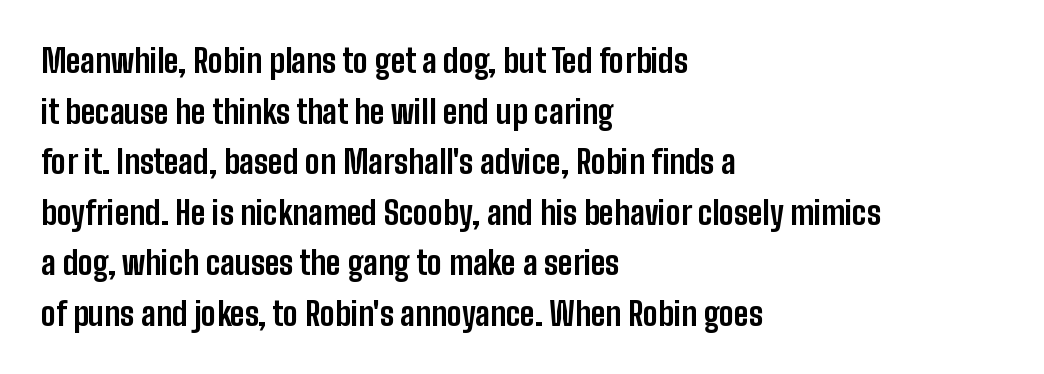
The image shows 32 px bold, condensed sans-serif type, upright; set left-aligned, normal line spacing (1.58x), normal letter spacing, not underlined; low stroke contrast and a medium x-height.
